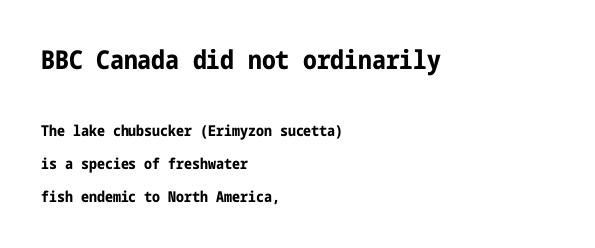
The letterforms sit shoulder to shoulder at normal distance. Here the first block reads like a headline and the second like body copy. The characters look thick and weighty, a clear bold. Any mark beneath the type? The region is blank. The leading is generous, giving the passage an open texture. These lines were composed using upright roman letters.
